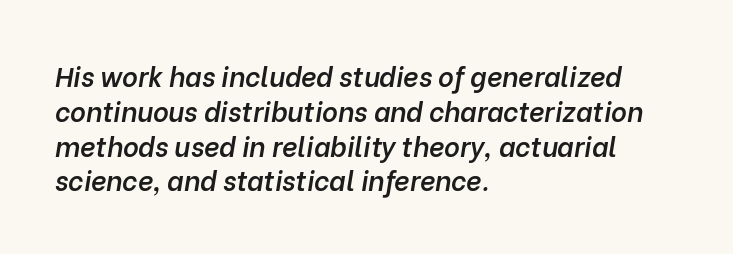
Q: Is the text bold? A: Semi-bold.
Q: Is the text italic (slanted)? A: Yes, it leans right by about 10 degrees.
Q: Is the text underlined? A: No.
Q: How is the paragraph aligned? A: Left-aligned.
Q: Is the spacing between letters normal or unusually wide? A: Normal.
Q: Is the spacing between lines tight, normal or loose? A: Normal.
